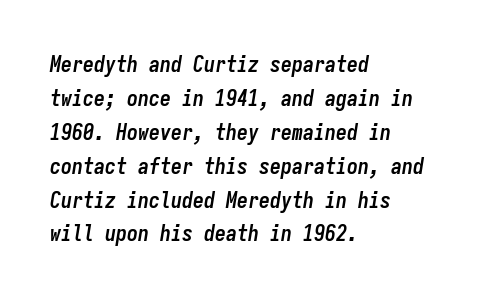
Q: Is the text bold? A: Yes.
Q: Is the text italic (slanted)? A: Yes, it leans right by about 9 degrees.
Q: Is the text underlined? A: No.
Q: How is the paragraph aligned? A: Left-aligned.
Q: Is the spacing between letters normal or unusually wide? A: Normal.
Q: Is the spacing between lines tight, normal or loose? A: Normal.
